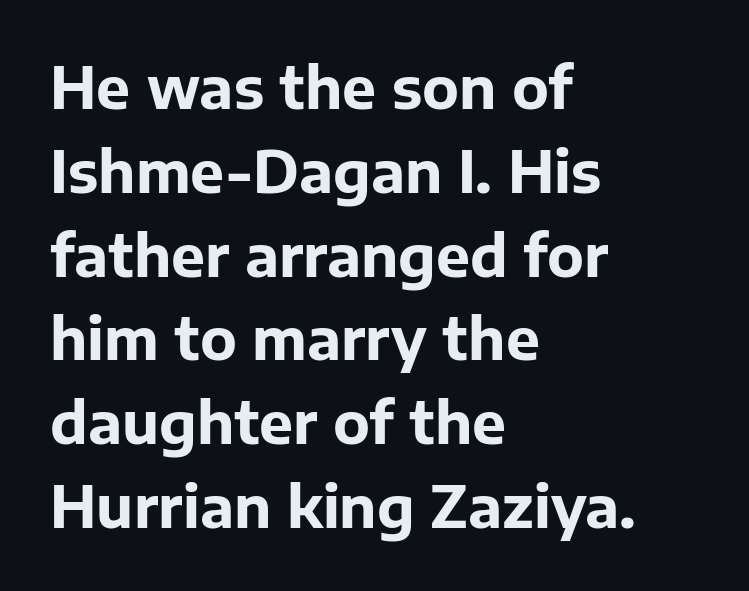
The image shows 57 px bold sans-serif type, upright; set left-aligned, normal line spacing (1.47x), normal letter spacing, not underlined; low stroke contrast and a medium x-height.
